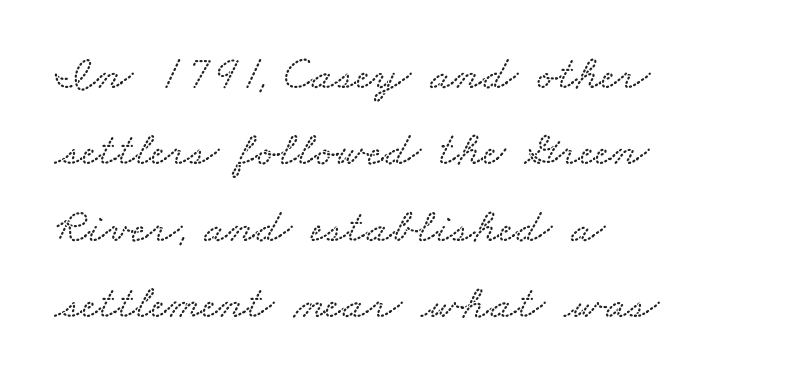
Q: Is the text underlined? A: No.
Q: How is the paragraph aligned? A: Left-aligned.
Q: Is the spacing between letters normal or unusually wide? A: Normal.
Q: Is the spacing between lines tight, normal or loose? A: Normal.
Q: Width (condensed, normal, or wide)? A: Wide.
Q: Stroke contrast? A: Low.
Q: x-height? A: Small.
Q: Monospaced? A: No.
